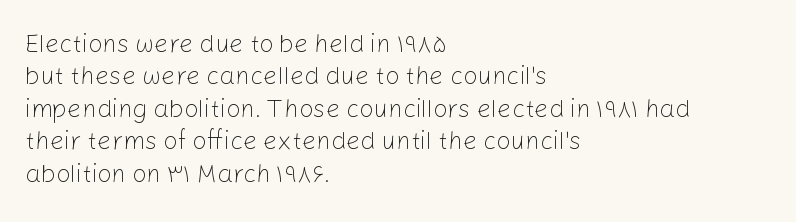
Q: Is the text bold? A: No.
Q: Is the text italic (slanted)? A: No, it is upright.
Q: Is the text underlined? A: No.
Q: How is the paragraph aligned? A: Left-aligned.
Q: Is the spacing between letters normal or unusually wide? A: Normal.
Q: Is the spacing between lines tight, normal or loose? A: Normal.
